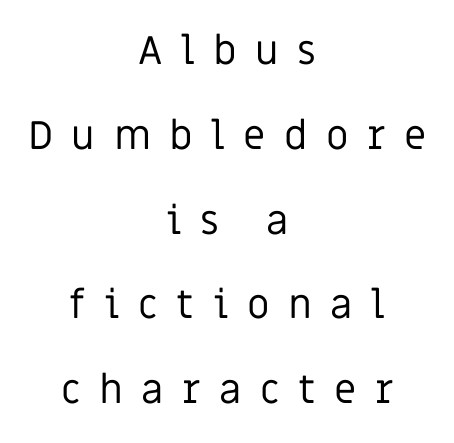
The image shows 40 px regular-weight sans-serif type, upright; set centered, loose line spacing (2.12x), unusually wide letter spacing (+0.46 em), not underlined; low stroke contrast and a large x-height.
